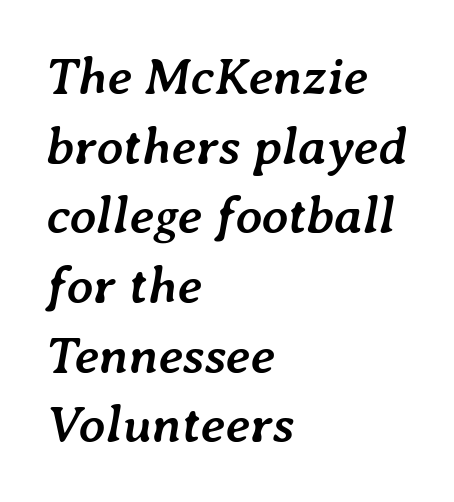
{"italic": "yes", "lean": "right", "slant_degrees": 7, "bold": "yes", "weight": "semibold", "width": "normal", "stroke_contrast": "low", "x_height": "medium", "monospaced": "no", "underline": "no", "align": "left", "line_spacing": "normal", "line_spacing_ratio": 1.34, "letter_spacing": "normal", "letter_spacing_em": 0.0, "glyph_px": 52}
